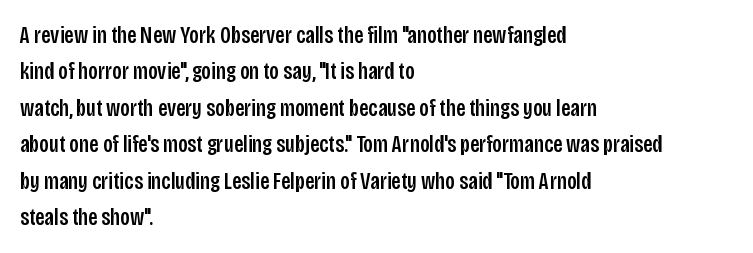
The image shows 24 px text type, upright; set left-aligned, normal line spacing (1.52x), normal letter spacing, not underlined.
